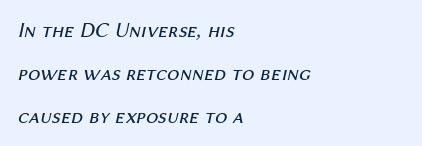
The letters sit at their default tracking, neither squeezed nor spread. Compared with a centered layout, this one pins lines to the left instead. Does the lettering tilt? It does — this is italic. Summary of weight: not heavy and not bold. A bare baseline throughout the passage.
